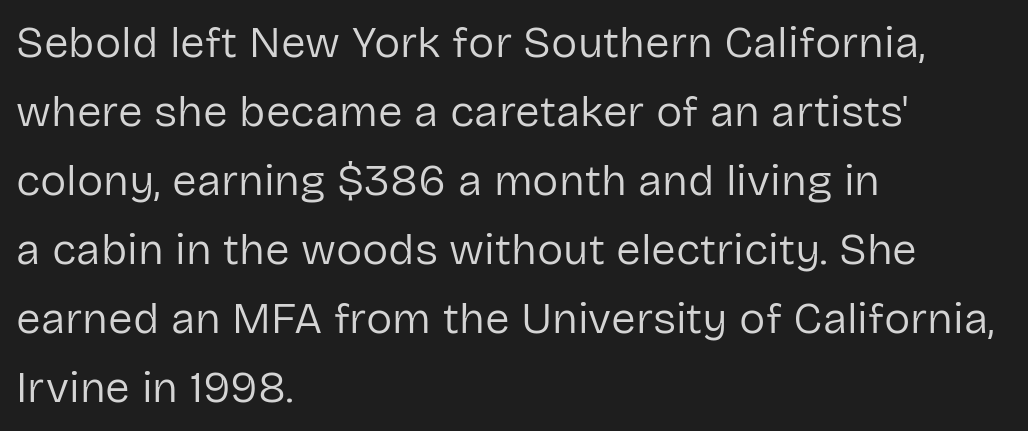
{"serif": "no", "italic": "no", "bold": "no", "weight": "regular", "width": "normal", "stroke_contrast": "low", "x_height": "medium", "monospaced": "no", "underline": "no", "align": "left", "line_spacing": "normal", "line_spacing_ratio": 1.57, "letter_spacing": "normal", "letter_spacing_em": 0.0, "glyph_px": 44}
